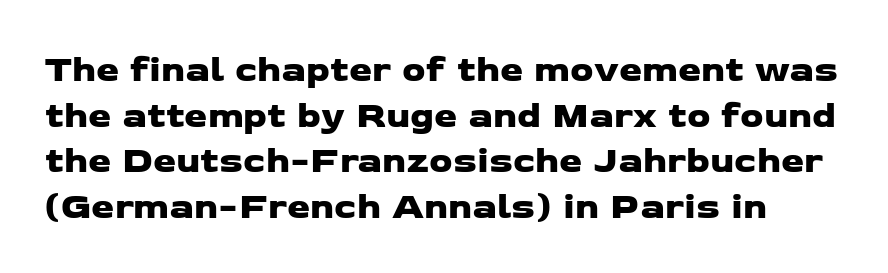
The image shows 37 px wide sans-serif type; set line spacing 1.23x, normal letter spacing, not underlined; low stroke contrast and a medium x-height.
